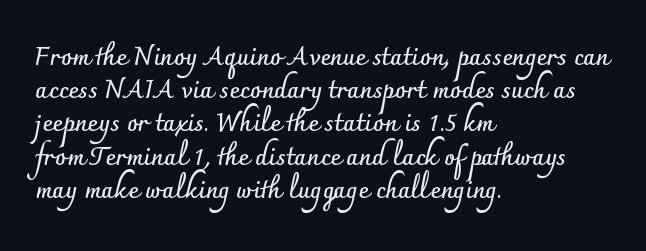
The image shows 25 px bold type; set left-aligned, normal line spacing (1.33x), normal letter spacing, not underlined.
